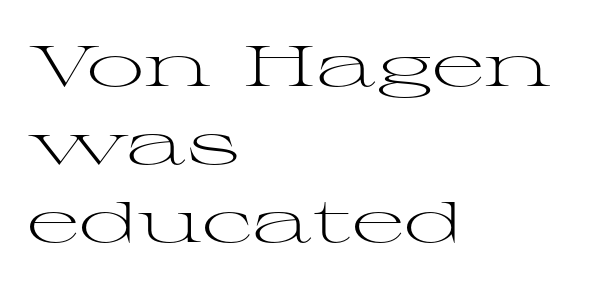
Is the letter spacing exaggerated? No — it looks like the ordinary default. Quick note: not italic, upright. To sum up the face: it has serifs. In terms of leading, this rendering sits right in the middle. The compositor pushed each line to the left boundary.
